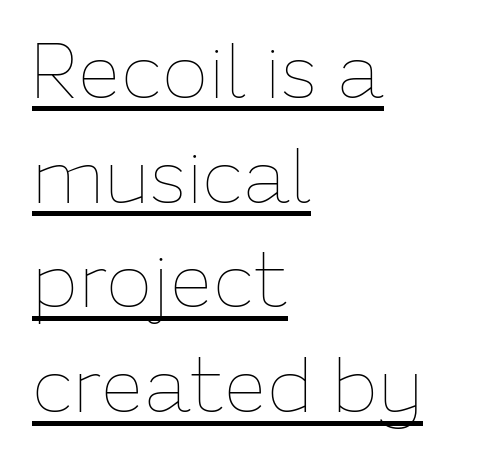
Posture: straight, roman, zero tilt. These glyphs show unthickened strokes, regular width or finer. Here the glyphs are tracked normally, forming tight word shapes. In designer terms, the underline attribute is active on this setting. A typesetter would call this leading conventional body-copy spacing.
